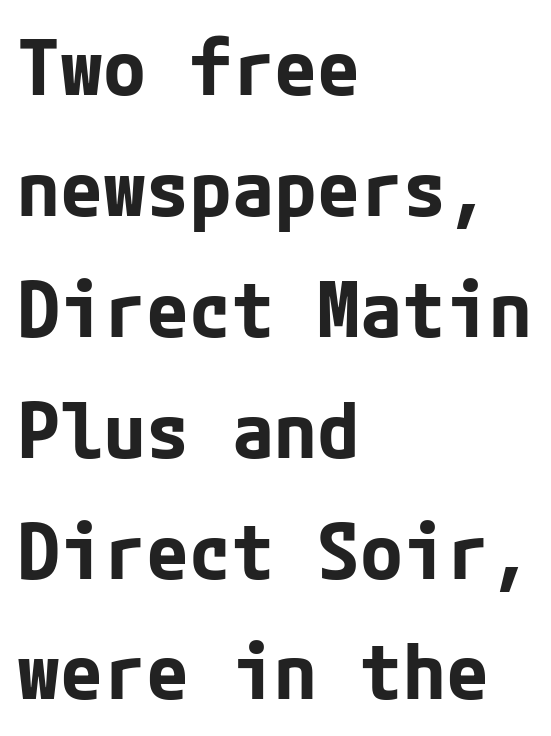
The tracking reads as untouched default to a designer's eye. These lines were composed using upright roman letters. The rendering shows plain stroke endings on the letterforms — a sans-serif design. What weight is shown? A full bold with thick strokes. All the whitespace from short lines collects on the right. Plain, unruled lines of type.
